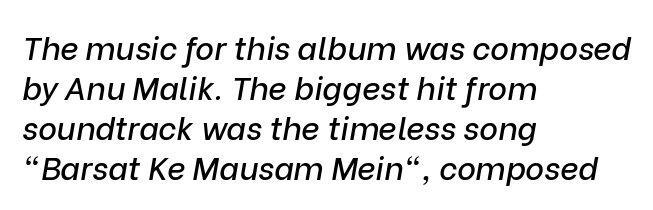
These lines stack with their left ends in a neat column. Here the designer chose a conventional face with non-uniform glyph widths. Underlining? Definitely not there. This sample uses plain, unmodified letter spacing.
